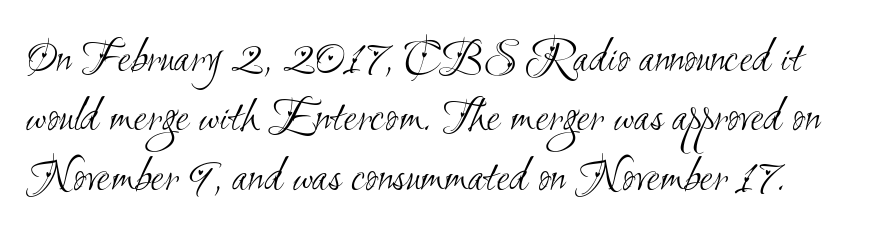
{"serif": "no", "bold": "no", "weight": "light", "width": "condensed", "stroke_contrast": "medium", "x_height": "small", "monospaced": "no", "underline": "no", "line_spacing_ratio": 1.21, "letter_spacing": "normal", "letter_spacing_em": 0.0, "glyph_px": 49}
